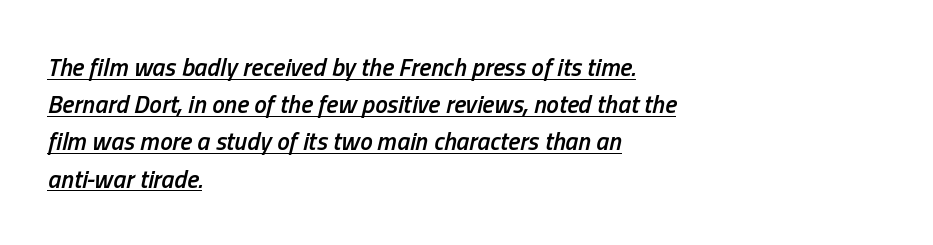
Q: Is the text bold? A: Semi-bold.
Q: Is the text italic (slanted)? A: Yes, it leans right by about 13 degrees.
Q: Is the text underlined? A: Yes.
Q: How is the paragraph aligned? A: Left-aligned.
Q: Is the spacing between letters normal or unusually wide? A: Normal.
Q: Is the spacing between lines tight, normal or loose? A: Normal.
